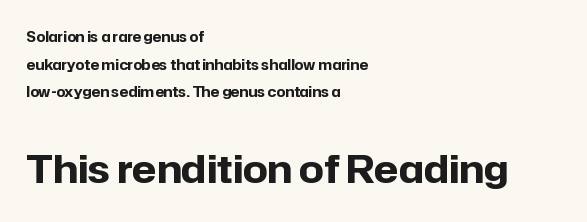
{"serif": "no", "italic": "no", "bold": "yes", "weight": "bold", "width": "normal", "stroke_contrast": "low", "x_height": "medium", "monospaced": "no", "underline": "no", "align": "left", "line_spacing": "loose", "line_spacing_ratio": 1.97, "letter_spacing": "normal", "letter_spacing_em": 0.0, "larger_block": "second", "size_ratio": 2.79, "glyph_px": 39}
